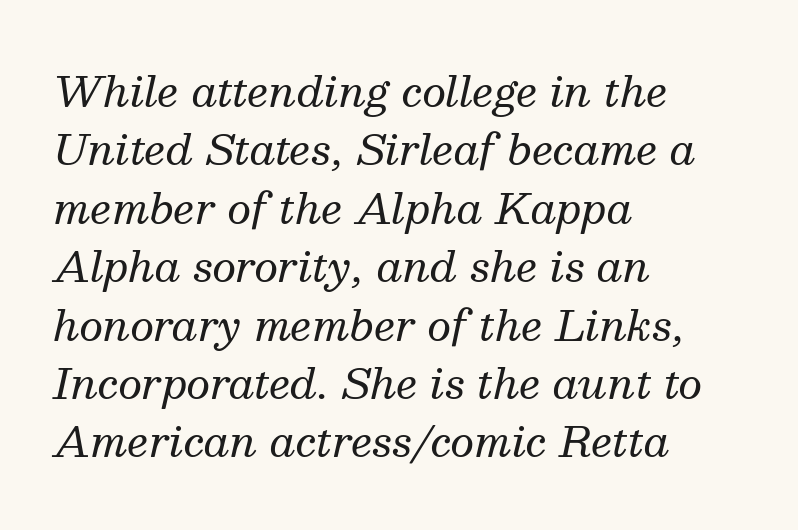
{"serif": "yes", "italic": "yes", "lean": "right", "slant_degrees": 13, "bold": "no", "weight": "regular", "width": "normal", "stroke_contrast": "medium", "x_height": "medium", "monospaced": "no", "underline": "no", "align": "left", "line_spacing": "normal", "line_spacing_ratio": 1.39, "letter_spacing": "normal", "letter_spacing_em": 0.0, "glyph_px": 42}
